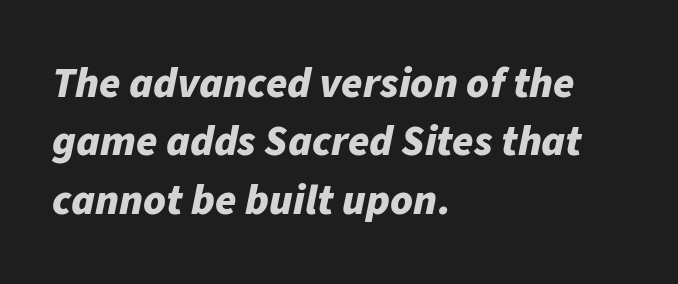
The image shows 43 px bold type, italic (leaning right); set left-aligned, normal line spacing (1.36x), normal letter spacing, not underlined; low stroke contrast and a medium x-height.
